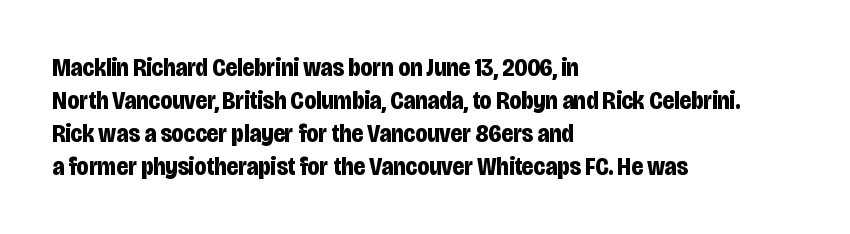
{"italic": "no", "bold": "yes", "underline": "no", "align": "left", "line_spacing": "normal", "line_spacing_ratio": 1.32, "letter_spacing": "normal", "letter_spacing_em": 0.0, "glyph_px": 25}
